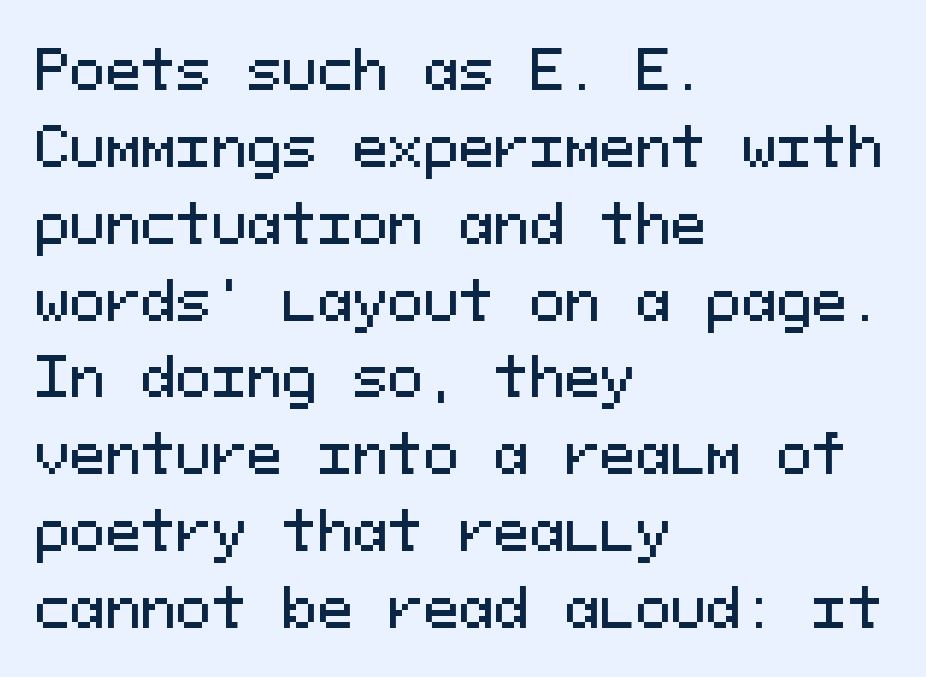
The image shows 53 px sans-serif type, upright, monospaced; set left-aligned, normal line spacing (1.45x), normal letter spacing, not underlined; medium stroke contrast and a medium x-height.
